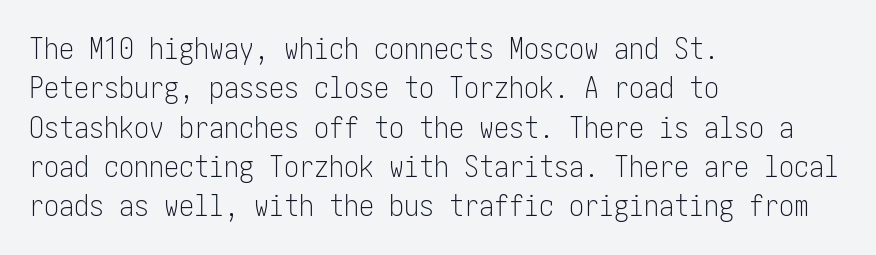
The image shows 30 px light, condensed sans-serif type, upright; set left-aligned, normal line spacing (1.31x), normal letter spacing, not underlined; low stroke contrast and a medium x-height.
